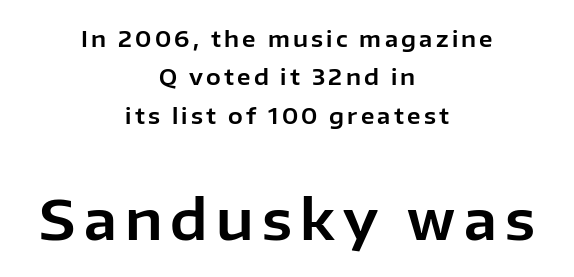
Is the block centered? Yes — each line is placed symmetrically about the middle. Type without underlining. Posture: straight, roman, zero tilt. Is this a fixed-width face? No — the glyphs have proportional, varying widths. Whoever set this made the second block the dominant, larger element. Note: no serifs on the glyphs.
